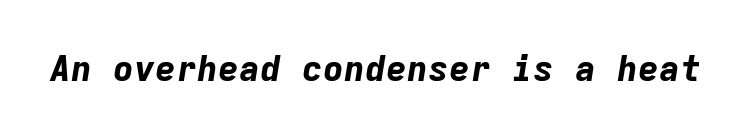
{"italic": "yes", "lean": "right", "slant_degrees": 9, "bold": "yes", "weight": "bold", "width": "normal", "stroke_contrast": "low", "x_height": "medium", "monospaced": "yes", "underline": "no", "letter_spacing": "normal", "letter_spacing_em": 0.0, "glyph_px": 35}
